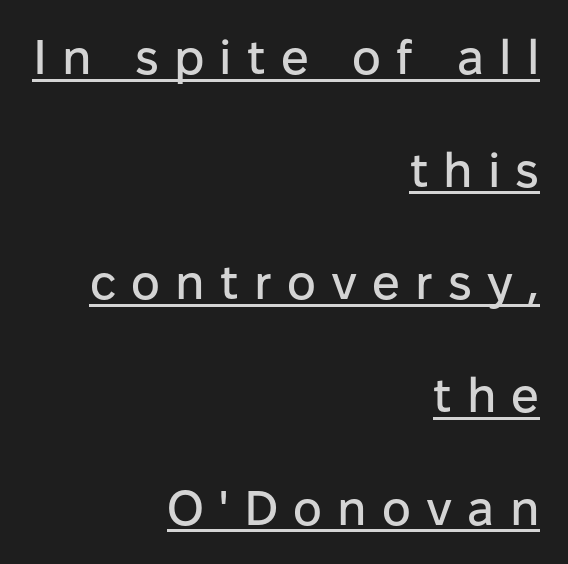
{"serif": "no", "italic": "no", "width": "normal", "stroke_contrast": "low", "x_height": "medium", "monospaced": "no", "underline": "yes", "align": "right", "line_spacing": "loose", "line_spacing_ratio": 2.3, "letter_spacing": "wide", "letter_spacing_em": 0.31, "glyph_px": 49}
